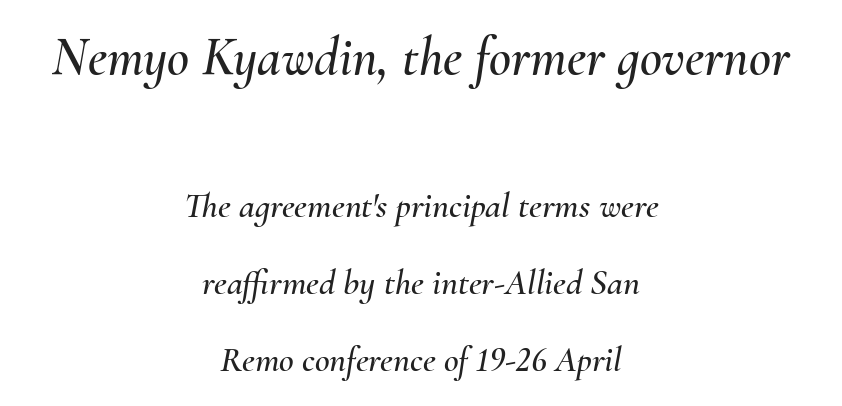
Q: Is the text italic (slanted)? A: Yes, it leans right by about 10 degrees.
Q: Is the text underlined? A: No.
Q: How is the paragraph aligned? A: Centered.
Q: Is the spacing between letters normal or unusually wide? A: Normal.
Q: Is the spacing between lines tight, normal or loose? A: Loose.
Q: Which block of text is set in a larger size, the first (top) or the second (bottom)? A: The first (top) one.
Q: Width (condensed, normal, or wide)? A: Normal.
Q: Stroke contrast? A: Medium.
Q: x-height? A: Small.
Q: Monospaced? A: No.
